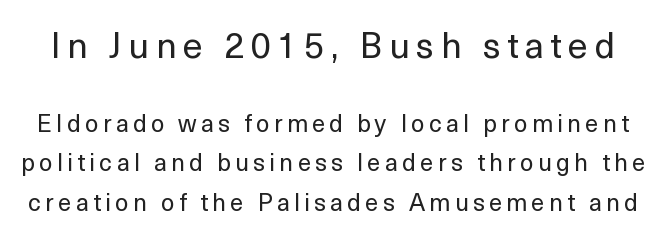
{"serif": "no", "italic": "no", "bold": "no", "weight": "regular", "width": "normal", "x_height": "medium", "monospaced": "no", "underline": "no", "line_spacing": "normal", "line_spacing_ratio": 1.64, "larger_block": "first", "size_ratio": 1.5, "glyph_px": 36}
